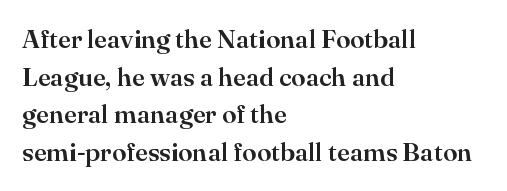
Which margin do the lines hug? The left one — the right edge is uneven. This sample uses plain, unmodified letter spacing. Glance below the letters and you will spot only blank space. Baseline-to-baseline distance is the conventional proportion of letter height.
